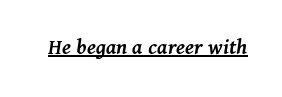
The image shows 23 px text type, italic (leaning right); set normal letter spacing, underlined.
